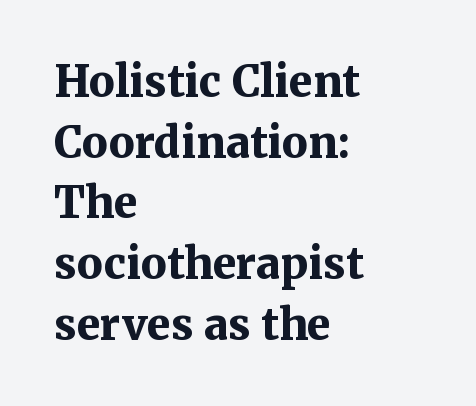
Notice how the stems are strictly vertical — no italics here. Letterform terminals end in serifs throughout the passage. The horizontal fit of the characters is conventional and even. The ragged edge is on the right, which tells us the setting is flush left. The rendering uses natural spacing where letterforms have individual widths.
